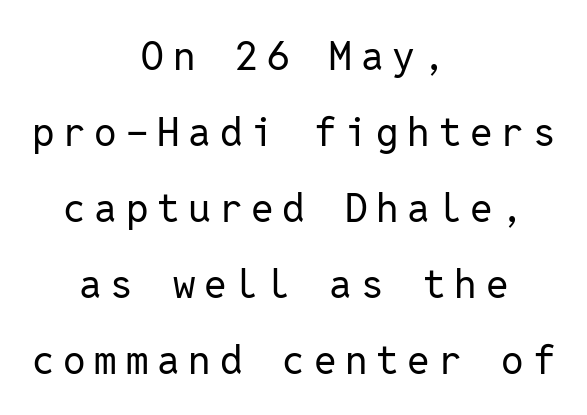
These lines stack symmetrically, like a column narrowing and widening about its center. Italic? Not at all — the glyphs are vertical. The strokes carry an ordinary text weight at most. How are the letters spaced? Widely, with obvious added tracking. A typesetter would call this monospace, since all characters share one set width. The glyphs in this specimen are sans serif.
